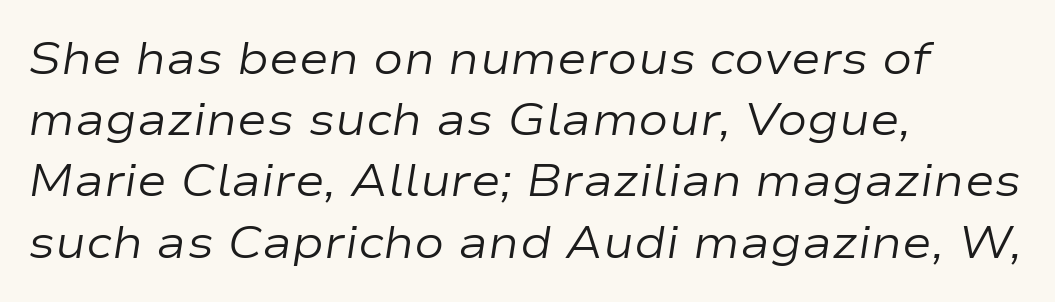
The image shows 45 px regular-weight, wide type, italic (leaning right); set left-aligned, normal line spacing (1.36x), normal letter spacing, not underlined; low stroke contrast and a medium x-height.
